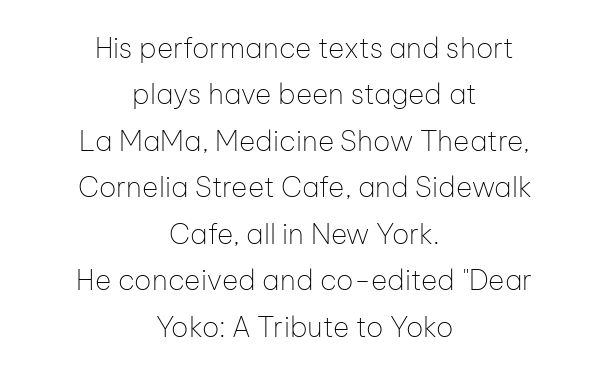
When letters stand straight like this, we call the style roman or upright. Ink coverage per letter is moderate at most. The passage shown has conventional tracking throughout. Think of a printed novel: that variable character pitch is what you see here. Type style note: lacks serifs. Descender tails drop into unmarked territory.
